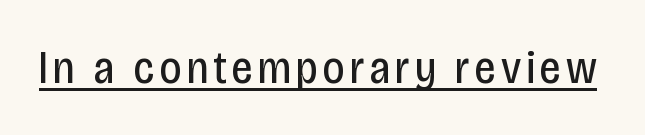
{"serif": "no", "italic": "no", "bold": "no", "weight": "regular", "width": "condensed", "stroke_contrast": "low", "x_height": "large", "monospaced": "no", "underline": "yes", "glyph_px": 47}
